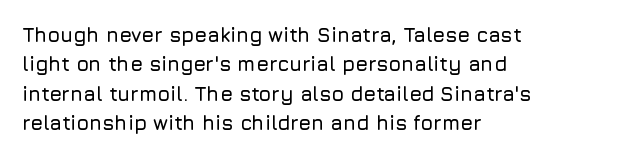
Q: Is the text italic (slanted)? A: No, it is upright.
Q: Is the text underlined? A: No.
Q: How is the paragraph aligned? A: Left-aligned.
Q: Is the spacing between letters normal or unusually wide? A: Normal.
Q: Is the spacing between lines tight, normal or loose? A: Normal.
